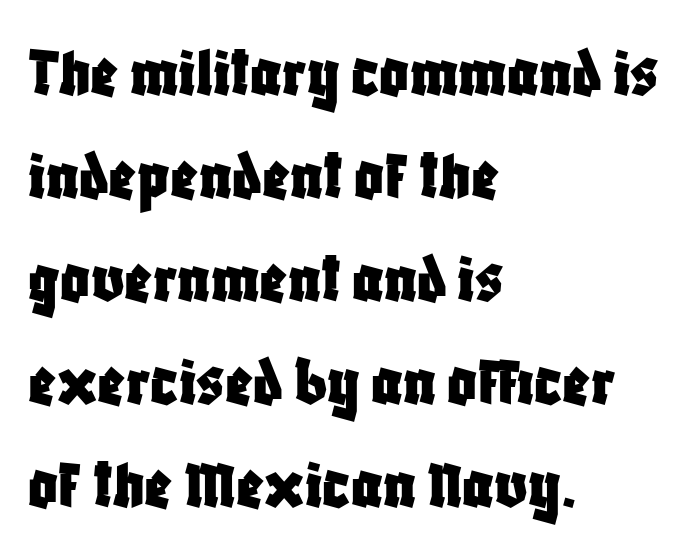
The image shows 72 px condensed sans-serif type, upright; set left-aligned, normal line spacing (1.43x), normal letter spacing, not underlined; low stroke contrast and a large x-height.
